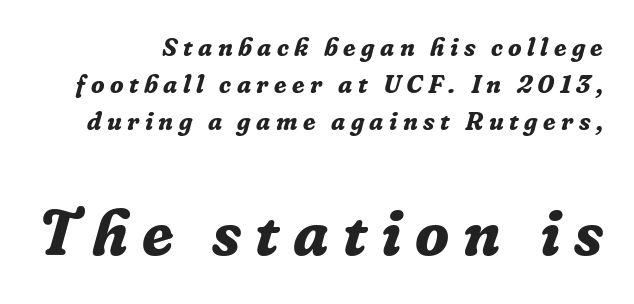
No word sits above an underline. If you drew a line through each stem, it would be angled. Each new line begins a customary step beneath the previous one. Here the designer chose a conventional face with non-uniform glyph widths. The glyphs have the mass of a bold cut.
